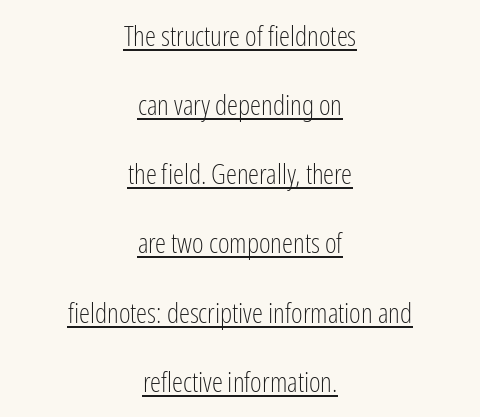
This rendering uses center alignment, leaving both contours irregular but symmetric. This reads as an unemphasized weight, regular at the heaviest. Caption: standard tracking, unaltered. Decoration check: the copy is underlined. The passage shown is typed in a proportional face where columns would drift.
